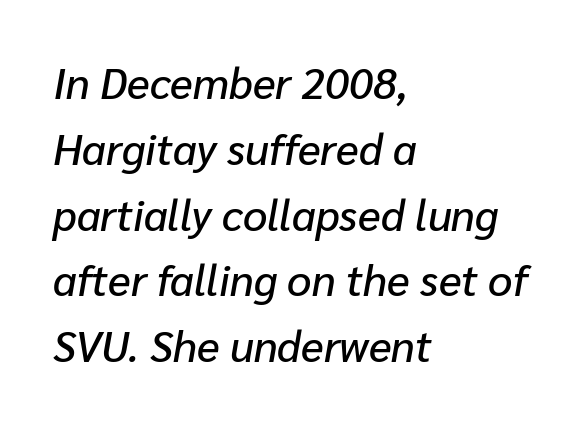
The image shows 43 px text type, italic (leaning right); set left-aligned, normal line spacing (1.53x), normal letter spacing, not underlined; low stroke contrast and a medium x-height.
